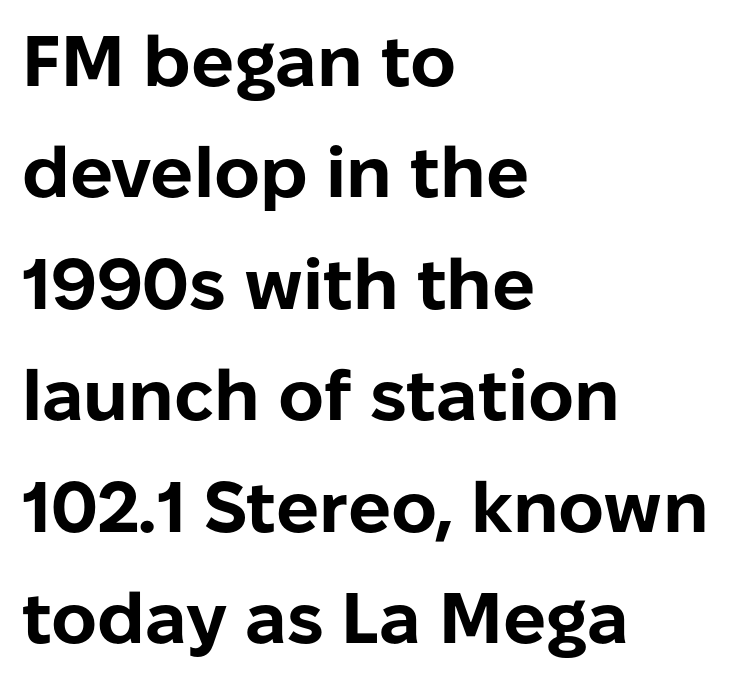
{"serif": "no", "italic": "no", "bold": "yes", "weight": "bold", "width": "normal", "stroke_contrast": "low", "x_height": "medium", "monospaced": "no", "underline": "no", "align": "left", "line_spacing": "normal", "line_spacing_ratio": 1.57, "letter_spacing": "normal", "letter_spacing_em": 0.0, "glyph_px": 71}
